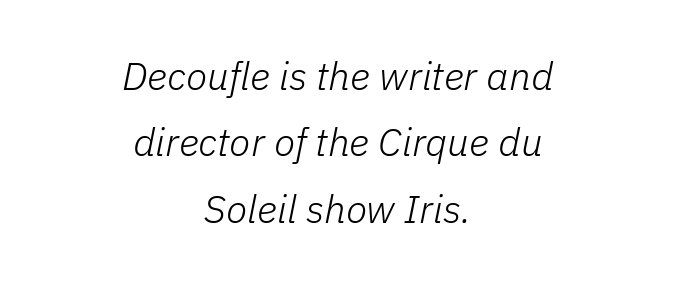
Has an underline been added? It has not. Think of a printed novel: that variable character pitch is what you see here. Regular leading. The paragraph has two soft edges and a firm central axis. Stroke mass is kept to a normal reading level or below.
